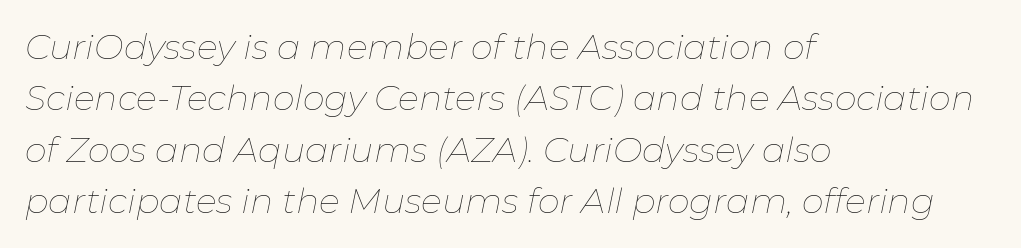
The image shows 35 px thin type, italic (leaning right); set left-aligned, normal line spacing (1.47x), normal letter spacing, not underlined; low stroke contrast and a medium x-height.
